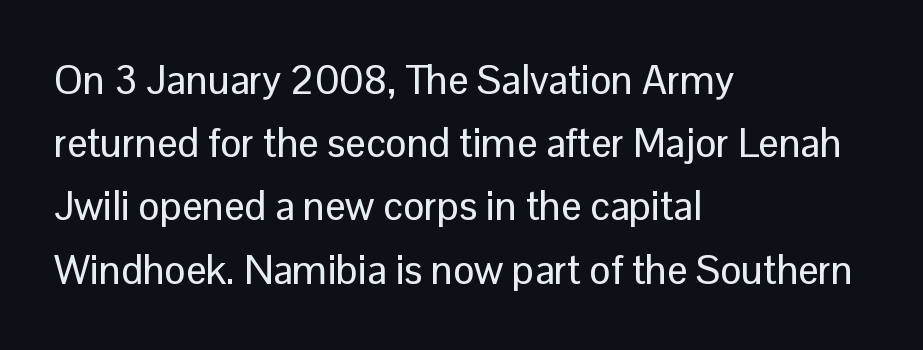
Vertically, the passage feels balanced, rows spaced as you'd expect. Ordinary non-slanted type is in use. Nobody drew a line under any word here. The rendering keeps characters at their native spacing. Line beginnings align vertically; line endings do not.
